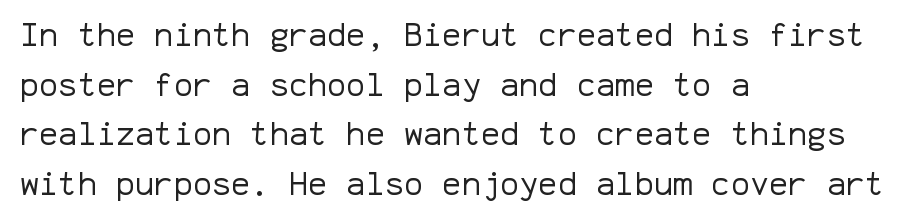
{"serif": "no", "italic": "no", "bold": "no", "weight": "regular", "width": "normal", "stroke_contrast": "low", "x_height": "medium", "monospaced": "yes", "underline": "no", "align": "left", "line_spacing": "normal", "line_spacing_ratio": 1.55, "letter_spacing": "normal", "letter_spacing_em": 0.0, "glyph_px": 32}
